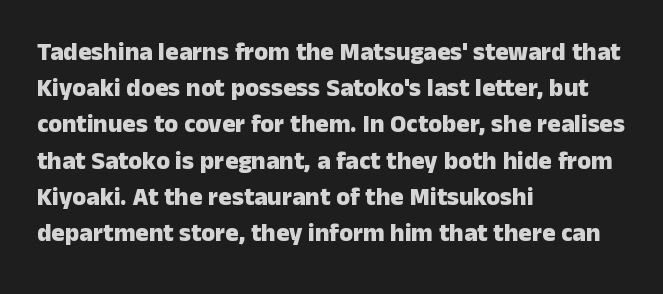
Q: Is the text bold? A: Yes.
Q: Is the text italic (slanted)? A: No, it is upright.
Q: Is the text underlined? A: No.
Q: How is the paragraph aligned? A: Left-aligned.
Q: Is the spacing between letters normal or unusually wide? A: Normal.
Q: Is the spacing between lines tight, normal or loose? A: Normal.
